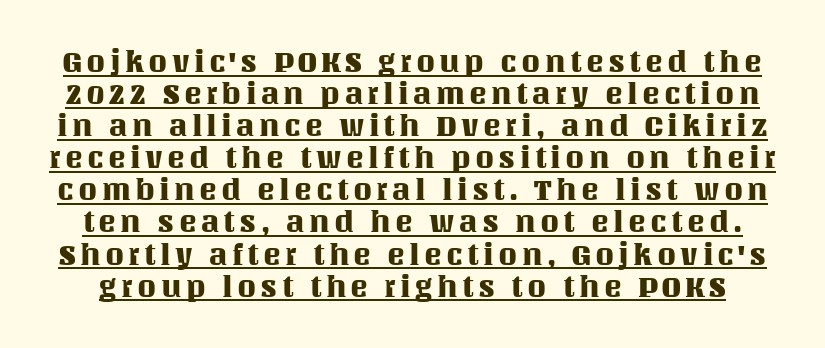
Successive baselines arrive quickly, one right under another. The face used here is proportionally spaced, like ordinary book or web type. The words here are underlined. The font's upright variant was chosen for this text.
